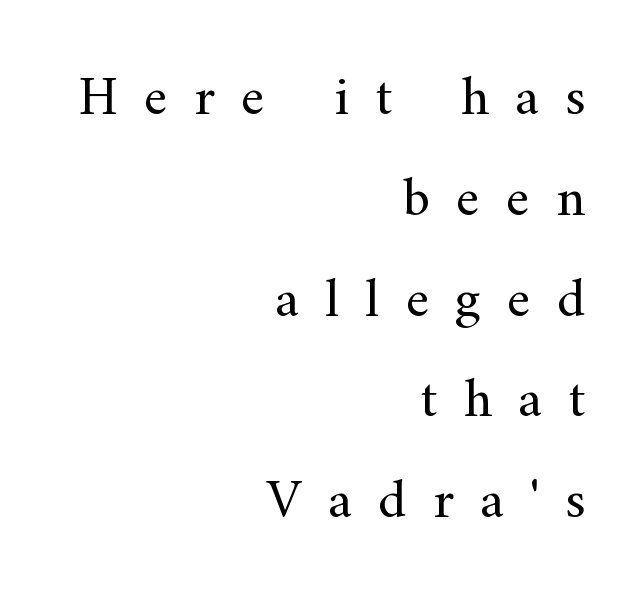
The image shows 56 px regular-weight serif type, upright; set right-aligned, line spacing 1.8x, unusually wide letter spacing (+0.47 em), not underlined; medium stroke contrast and a small x-height.
